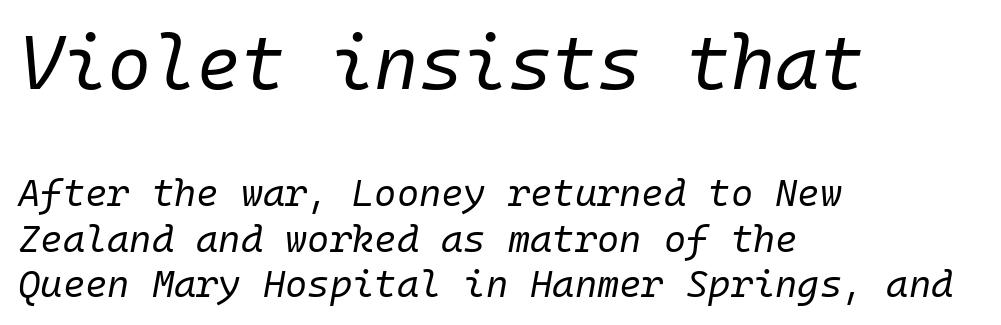
If you drew a line through each stem, it would be angled. The rendering uses typewriter-style spacing with identical character cells. Layout note: lines flush left. Which chunk is bigger? The first one — the top block dwarfs the bottom. The weight would be labelled regular, book, light, or lighter still.
